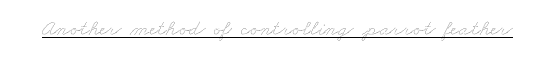
The image shows 22 px text type; set normal letter spacing, underlined.
